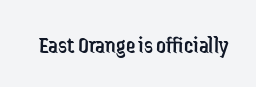
Only glyphs here, with clear space below each row. Notice how the stems are strictly vertical — no italics here. Between one letter and the next there's only the usual sliver of space. Is this a heavy cut? Hardly; it is regular or lighter.
